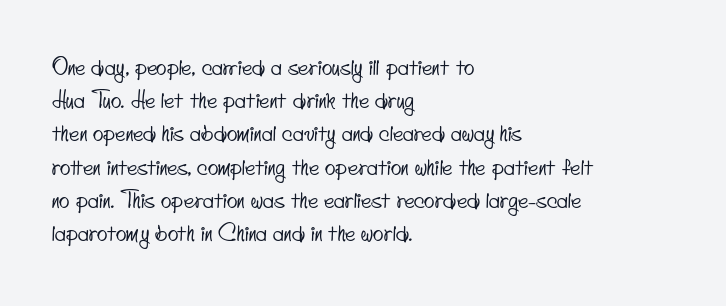
{"underline": "no", "align": "left", "line_spacing": "normal", "line_spacing_ratio": 1.51, "letter_spacing": "normal", "letter_spacing_em": 0.0, "glyph_px": 22}
